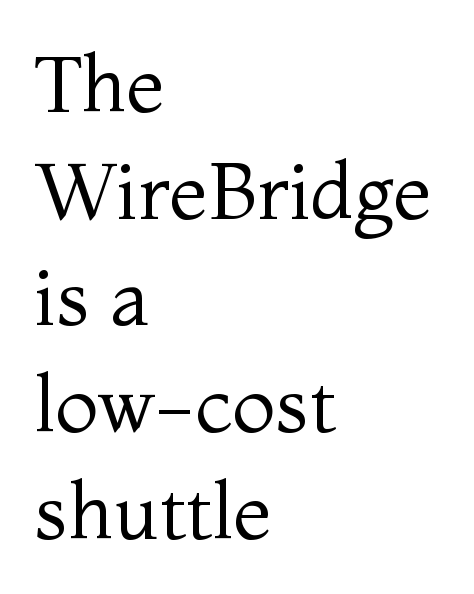
{"serif": "yes", "italic": "no", "bold": "no", "weight": "regular", "width": "normal", "stroke_contrast": "medium", "x_height": "medium", "monospaced": "no", "underline": "no", "align": "left", "line_spacing": "normal", "line_spacing_ratio": 1.35, "letter_spacing": "normal", "letter_spacing_em": 0.0, "glyph_px": 79}
